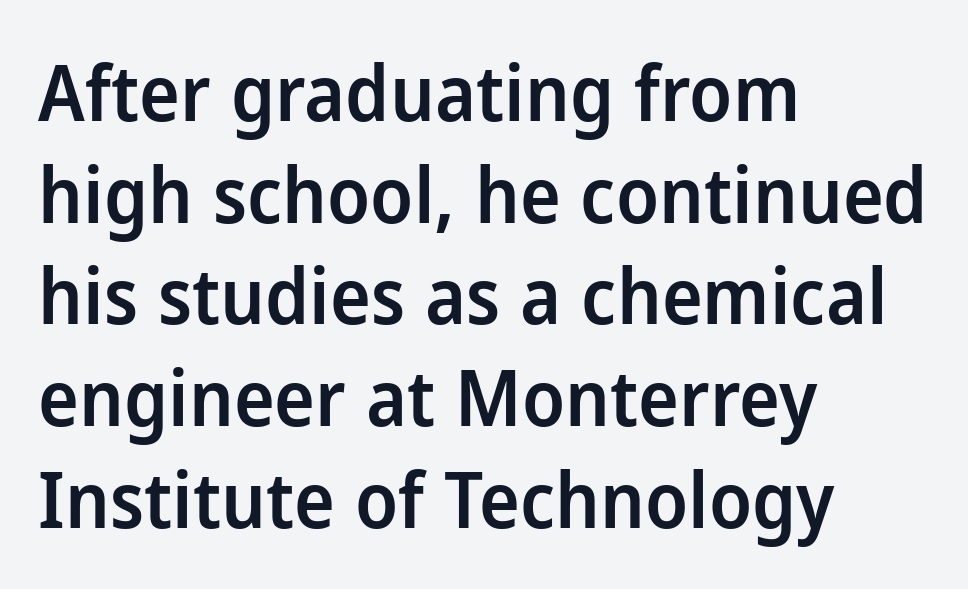
The font is running at a semibold setting, under full bold. Is there much room between lines? A standard amount, neither cramped nor airy. Character widths vary here, with narrow letters taking less room than wide ones. Line starts are locked; line ends wander. What kind of face is this? One without serifs — a sans. Tall strokes in this sample are plumb rather than angled.
